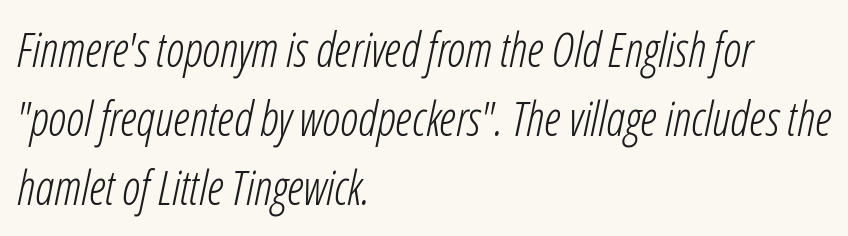
The image shows 47 px light, condensed type, italic (leaning right); set left-aligned, normal line spacing (1.47x), normal letter spacing, not underlined; low stroke contrast and a medium x-height.
